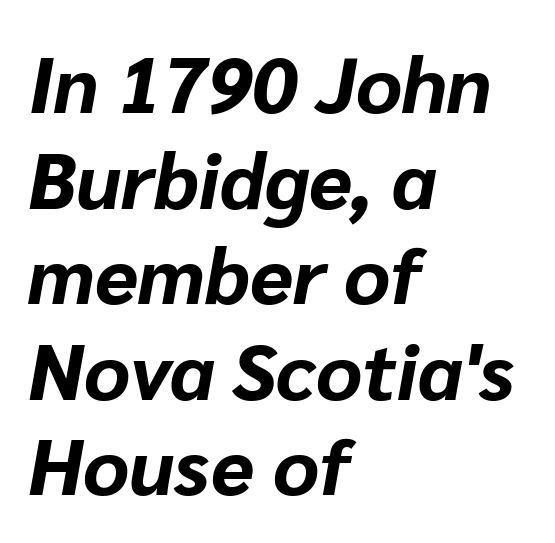
A bare baseline throughout the passage. In terms of posture, this sample is oblique. Each word holds together tightly as a unit, with standard inter-letter gaps. Horizontally, the lines are justified to the leading edge only. The rendering uses a bold face; every stroke is thick and dark. Character widths vary here, with narrow letters taking less room than wide ones.
